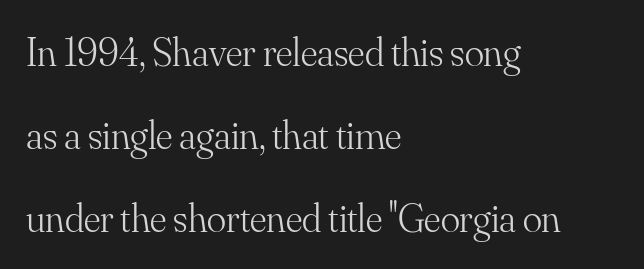
Q: Is the text bold? A: No.
Q: Is the text italic (slanted)? A: No, it is upright.
Q: Is the typeface a serif or a sans-serif typeface? A: Serif.
Q: Is the text underlined? A: No.
Q: How is the paragraph aligned? A: Left-aligned.
Q: Is the spacing between letters normal or unusually wide? A: Normal.
Q: Is the spacing between lines tight, normal or loose? A: Loose.
Q: Width (condensed, normal, or wide)? A: Normal.
Q: Stroke contrast? A: Medium.
Q: x-height? A: Small.
Q: Monospaced? A: No.
